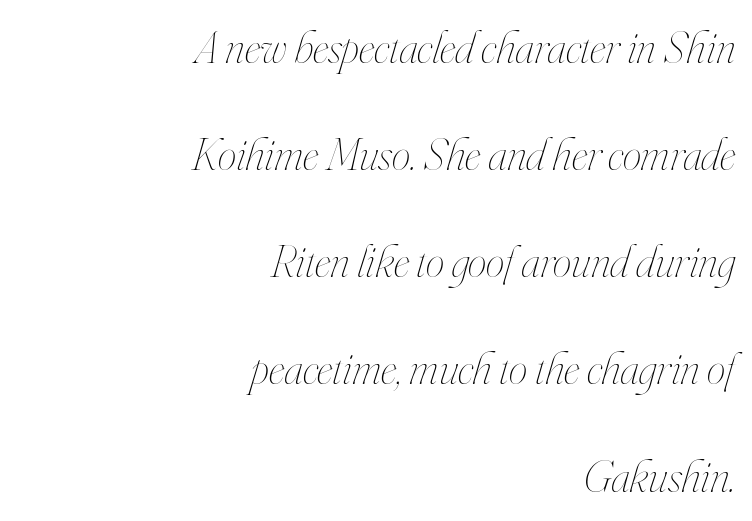
{"italic": "yes", "lean": "right", "slant_degrees": 16, "bold": "no", "weight": "thin", "width": "condensed", "stroke_contrast": "high", "x_height": "small", "monospaced": "no", "underline": "no", "align": "right", "line_spacing": "loose", "line_spacing_ratio": 2.28, "letter_spacing": "normal", "letter_spacing_em": 0.0, "glyph_px": 47}
